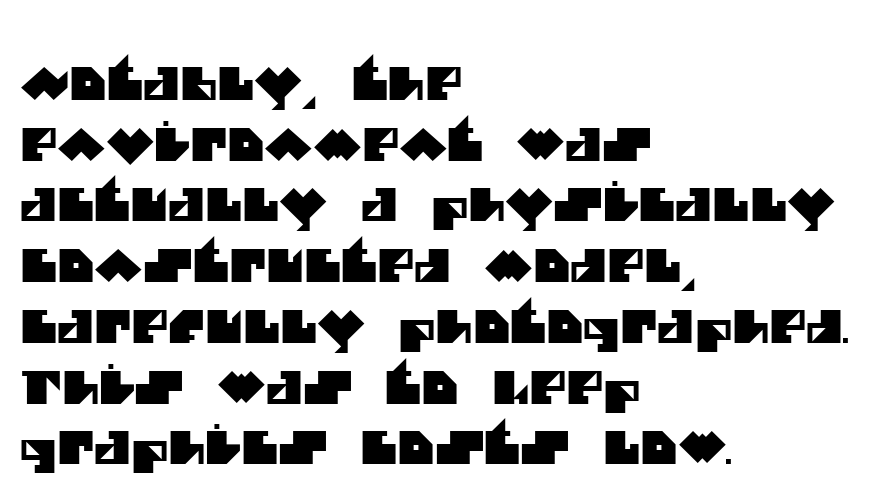
{"serif": "no", "width": "normal", "stroke_contrast": "medium", "x_height": "large", "monospaced": "no", "underline": "no", "align": "left", "line_spacing": "normal", "line_spacing_ratio": 1.35, "letter_spacing": "normal", "letter_spacing_em": 0.0, "glyph_px": 45}
